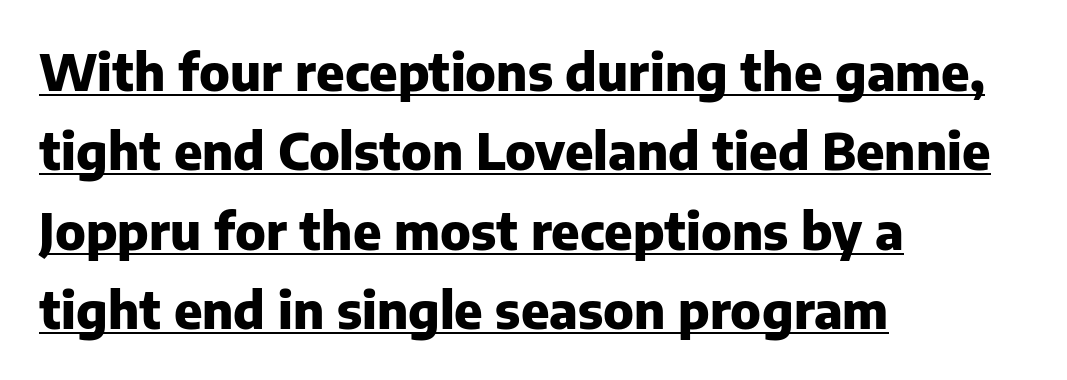
{"serif": "no", "italic": "no", "bold": "yes", "weight": "heavy", "width": "normal", "stroke_contrast": "low", "x_height": "medium", "monospaced": "no", "underline": "yes", "align": "left", "line_spacing": "normal", "line_spacing_ratio": 1.59, "letter_spacing": "normal", "letter_spacing_em": 0.0, "glyph_px": 50}
